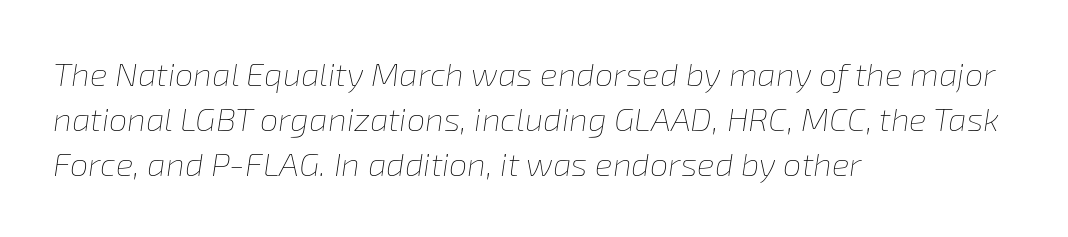
Leftover space on each line is placed entirely after the last word. Compared with typical body copy, the letter spacing here is the same. Successive baselines arrive at the customary interval. Nothing heavy about these letters — not bold at all.
